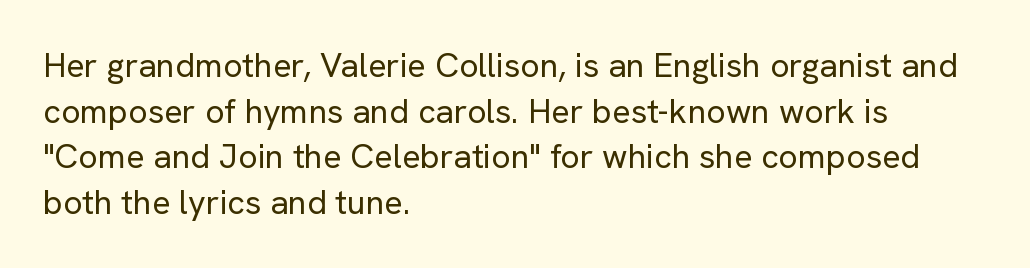
The line-height multiplier appears to be the usual default. The lines are quadded left. No chunkiness to these letters — they're not bold. I'd call this a sans setting — the letters go barefoot. Rule under the text: the space is simply empty. Letter spacing: default.
